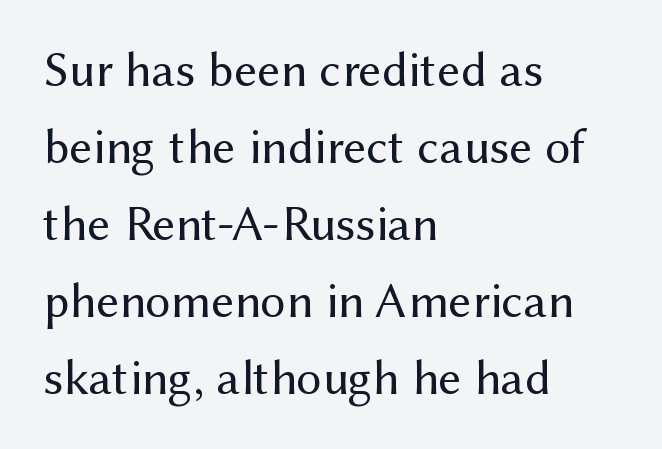
Q: Is the text bold? A: No.
Q: Is the text italic (slanted)? A: No, it is upright.
Q: Is the typeface a serif or a sans-serif typeface? A: Sans-serif.
Q: Is the text underlined? A: No.
Q: How is the paragraph aligned? A: Left-aligned.
Q: Is the spacing between letters normal or unusually wide? A: Normal.
Q: Is the spacing between lines tight, normal or loose? A: Normal.
Q: Width (condensed, normal, or wide)? A: Normal.
Q: Stroke contrast? A: Medium.
Q: x-height? A: Medium.
Q: Monospaced? A: No.
